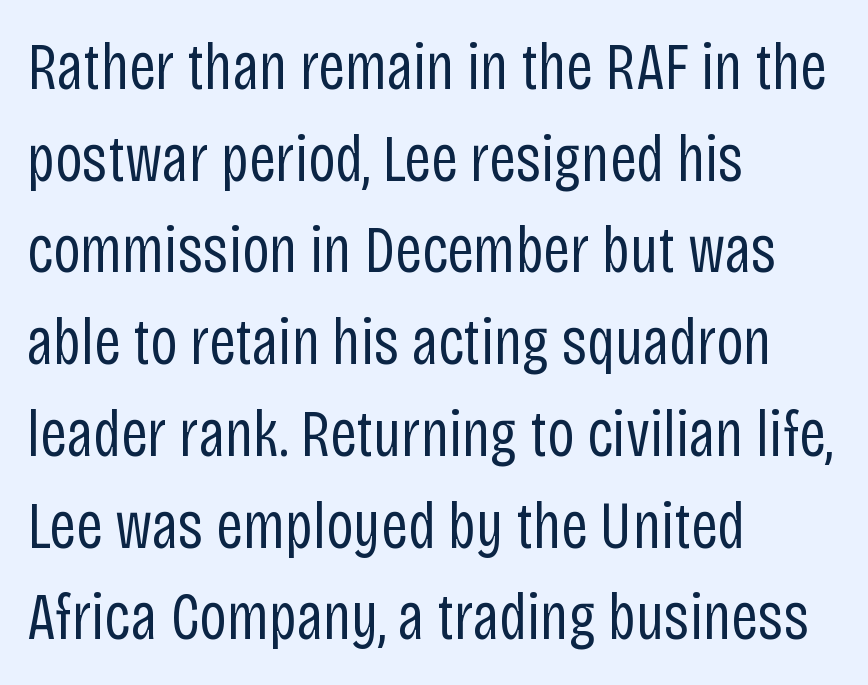
Q: Is the text bold? A: No.
Q: Is the text italic (slanted)? A: No, it is upright.
Q: Is the typeface a serif or a sans-serif typeface? A: Sans-serif.
Q: Is the text underlined? A: No.
Q: How is the paragraph aligned? A: Left-aligned.
Q: Is the spacing between letters normal or unusually wide? A: Normal.
Q: Is the spacing between lines tight, normal or loose? A: Normal.
Q: Width (condensed, normal, or wide)? A: Condensed.
Q: Stroke contrast? A: Low.
Q: x-height? A: Large.
Q: Monospaced? A: No.
